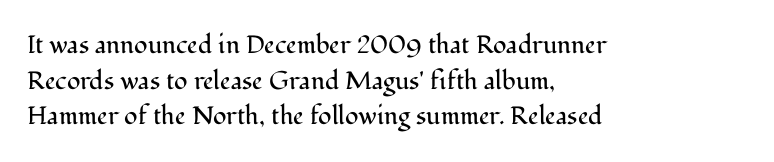
The image shows 25 px text type, upright; set left-aligned, normal line spacing (1.43x), normal letter spacing, not underlined.
